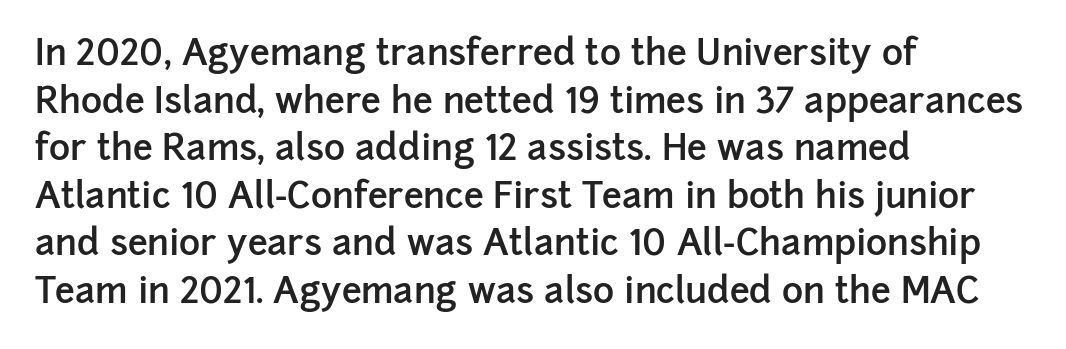
Q: Is the text bold? A: Semi-bold.
Q: Is the text italic (slanted)? A: No, it is upright.
Q: Is the typeface a serif or a sans-serif typeface? A: Sans-serif.
Q: Is the text underlined? A: No.
Q: How is the paragraph aligned? A: Left-aligned.
Q: Is the spacing between letters normal or unusually wide? A: Normal.
Q: Is the spacing between lines tight, normal or loose? A: Normal.
Q: Width (condensed, normal, or wide)? A: Normal.
Q: Stroke contrast? A: Low.
Q: x-height? A: Medium.
Q: Monospaced? A: No.
